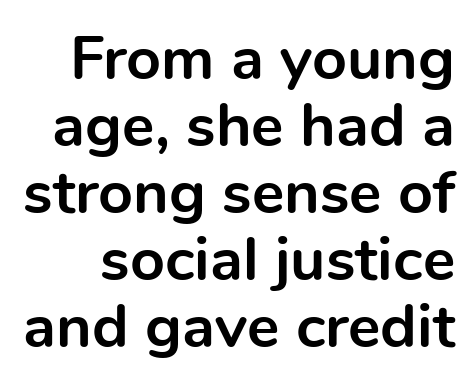
Q: Is the text bold? A: Yes.
Q: Is the text italic (slanted)? A: No, it is upright.
Q: Is the typeface a serif or a sans-serif typeface? A: Sans-serif.
Q: Is the text underlined? A: No.
Q: Is the spacing between letters normal or unusually wide? A: Normal.
Q: Is the spacing between lines tight, normal or loose? A: Tight.
Q: Width (condensed, normal, or wide)? A: Normal.
Q: x-height? A: Medium.
Q: Monospaced? A: No.
